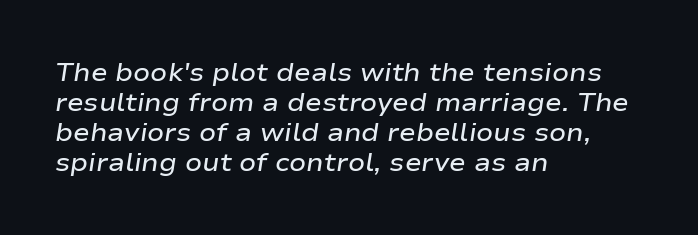
{"italic": "yes", "lean": "right", "slant_degrees": 9, "bold": "semi", "underline": "no", "align": "left", "line_spacing_ratio": 1.2, "letter_spacing": "normal", "letter_spacing_em": 0.0, "glyph_px": 25}
